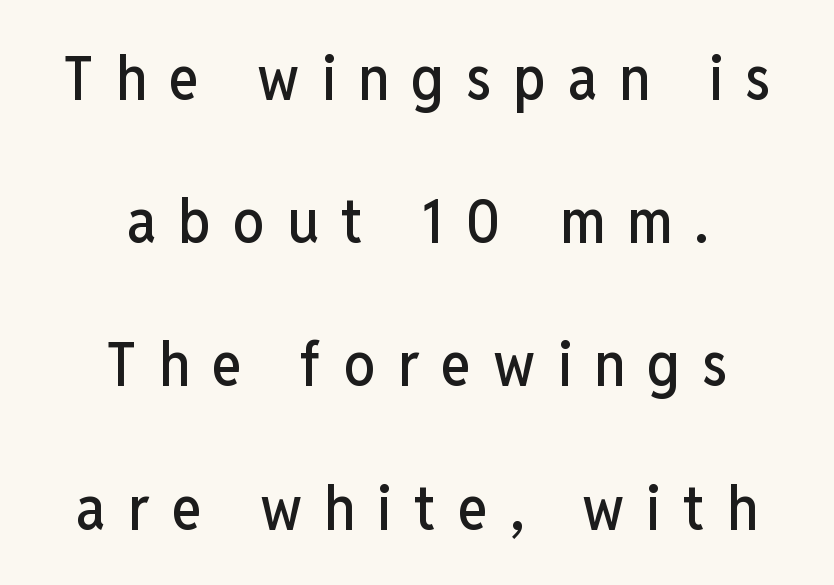
Q: Is the text italic (slanted)? A: No, it is upright.
Q: Is the typeface a serif or a sans-serif typeface? A: Sans-serif.
Q: Is the text underlined? A: No.
Q: How is the paragraph aligned? A: Centered.
Q: Is the spacing between letters normal or unusually wide? A: Unusually wide.
Q: Is the spacing between lines tight, normal or loose? A: Loose.
Q: Width (condensed, normal, or wide)? A: Condensed.
Q: Stroke contrast? A: Low.
Q: x-height? A: Medium.
Q: Monospaced? A: No.
